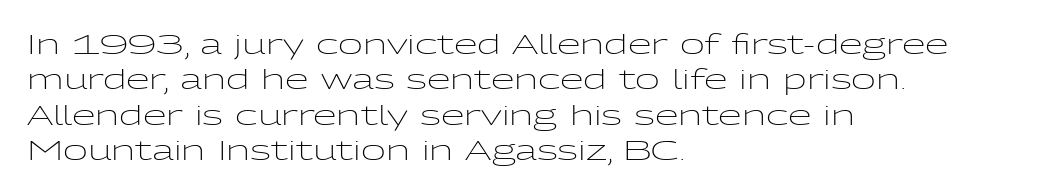
Q: Is the text bold? A: No.
Q: Is the text italic (slanted)? A: No, it is upright.
Q: Is the text underlined? A: No.
Q: How is the paragraph aligned? A: Left-aligned.
Q: Is the spacing between letters normal or unusually wide? A: Normal.
Q: Is the spacing between lines tight, normal or loose? A: Normal.
